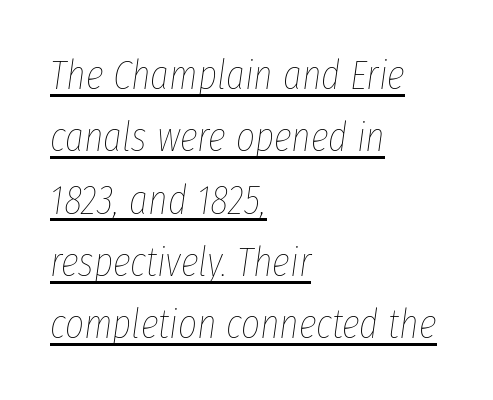
{"italic": "yes", "lean": "right", "slant_degrees": 8, "bold": "no", "weight": "thin", "width": "condensed", "stroke_contrast": "low", "x_height": "medium", "monospaced": "no", "underline": "yes", "align": "left", "line_spacing": "normal", "line_spacing_ratio": 1.52, "letter_spacing": "normal", "letter_spacing_em": 0.0, "glyph_px": 41}
